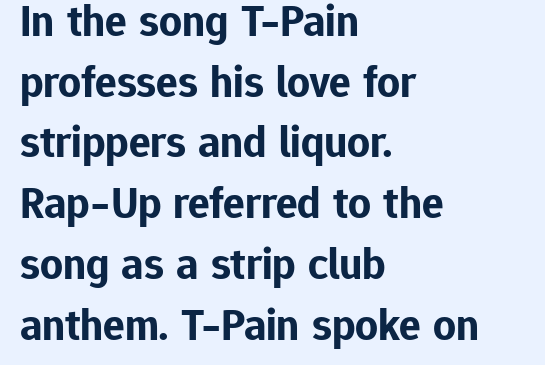
The image shows 45 px bold sans-serif type, upright; set left-aligned, normal line spacing (1.35x), normal letter spacing, not underlined; low stroke contrast and a medium x-height.
